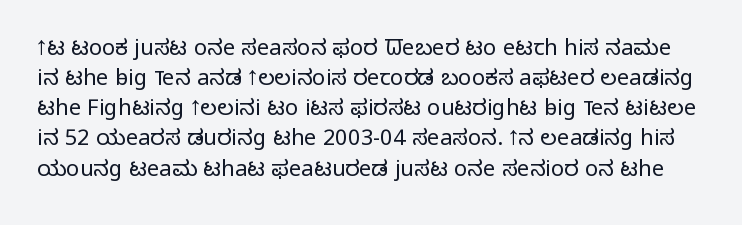
The image shows 22 px text type, upright; set normal line spacing (1.37x), normal letter spacing, not underlined.
